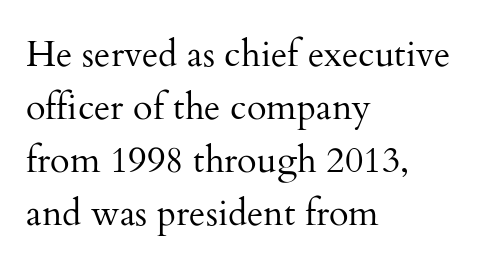
{"serif": "yes", "italic": "no", "bold": "no", "weight": "regular", "width": "normal", "stroke_contrast": "medium", "x_height": "small", "monospaced": "no", "underline": "no", "align": "left", "line_spacing": "normal", "line_spacing_ratio": 1.47, "letter_spacing": "normal", "letter_spacing_em": 0.0, "glyph_px": 36}
